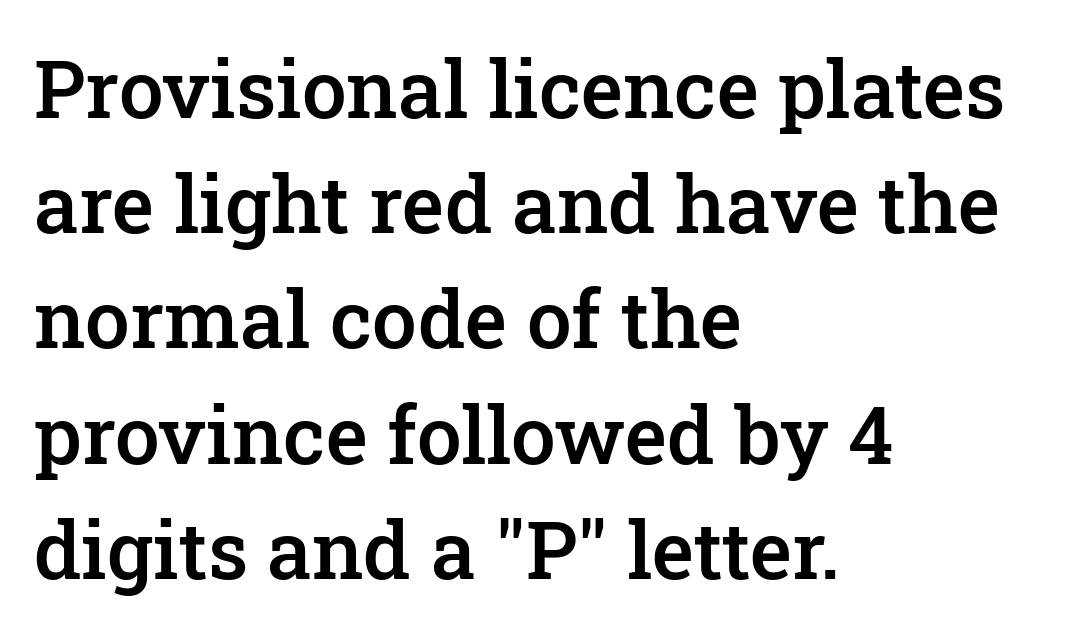
Q: Is the text bold? A: Semi-bold.
Q: Is the text italic (slanted)? A: No, it is upright.
Q: Is the typeface a serif or a sans-serif typeface? A: Serif.
Q: Is the text underlined? A: No.
Q: How is the paragraph aligned? A: Left-aligned.
Q: Is the spacing between letters normal or unusually wide? A: Normal.
Q: Is the spacing between lines tight, normal or loose? A: Normal.
Q: Width (condensed, normal, or wide)? A: Normal.
Q: Stroke contrast? A: Low.
Q: x-height? A: Medium.
Q: Monospaced? A: No.
